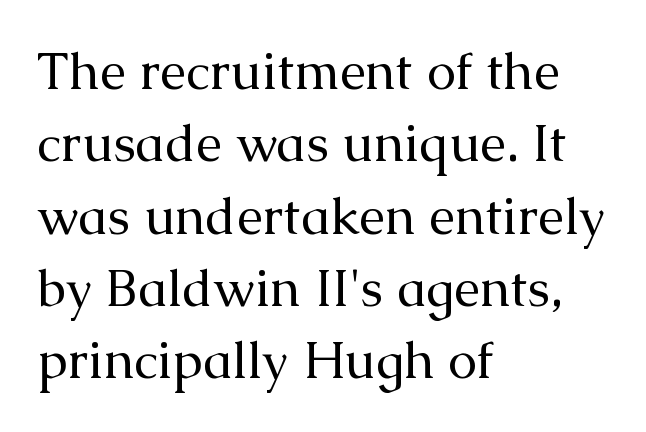
The image shows 52 px regular-weight serif type, upright; set left-aligned, normal line spacing (1.39x), normal letter spacing, not underlined; medium stroke contrast and a medium x-height.
